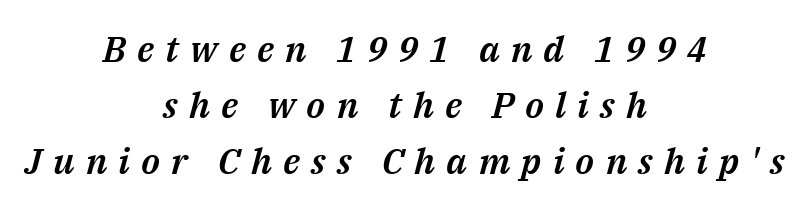
Q: Is the text italic (slanted)? A: Yes, it leans right by about 14 degrees.
Q: Is the text underlined? A: No.
Q: How is the paragraph aligned? A: Centered.
Q: Is the spacing between letters normal or unusually wide? A: Unusually wide.
Q: Is the spacing between lines tight, normal or loose? A: Normal.
Q: Width (condensed, normal, or wide)? A: Normal.
Q: Stroke contrast? A: Medium.
Q: x-height? A: Medium.
Q: Monospaced? A: No.
